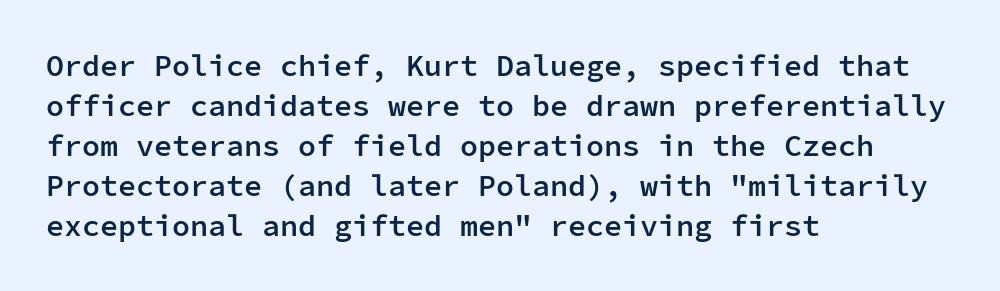
{"serif": "no", "italic": "no", "bold": "semi", "weight": "semibold", "width": "normal", "stroke_contrast": "low", "x_height": "medium", "monospaced": "yes", "underline": "no", "align": "left", "line_spacing": "normal", "line_spacing_ratio": 1.33, "letter_spacing": "normal", "letter_spacing_em": 0.0, "glyph_px": 30}
